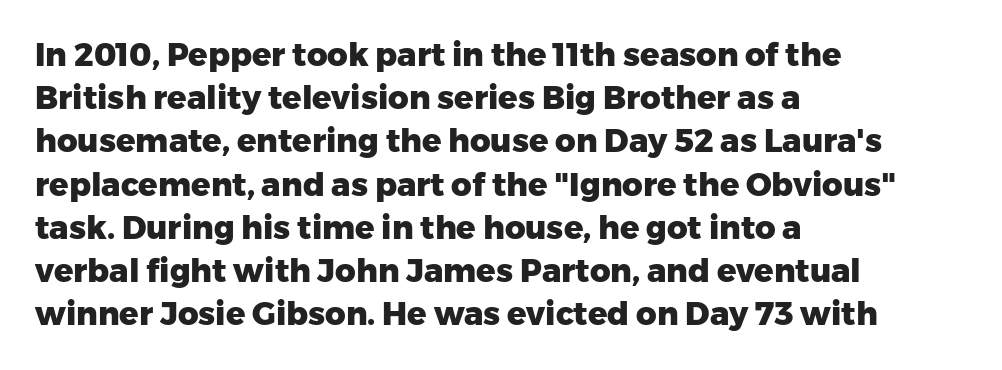
Short and long lines alike share a common starting point at left. This rendering leaves character spacing at its baseline value. Looks like regular typesetting: each glyph gets only the width it needs. The characters display no serif detailing; their extremities are plain. Do the letters lean? They stand straight.
